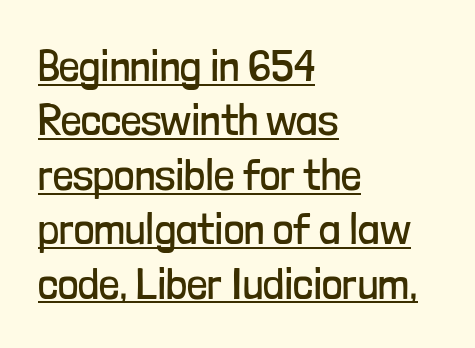
{"serif": "no", "italic": "no", "bold": "no", "weight": "regular", "width": "condensed", "stroke_contrast": "low", "x_height": "medium", "monospaced": "no", "underline": "yes", "align": "left", "line_spacing_ratio": 1.21, "letter_spacing": "normal", "letter_spacing_em": 0.0, "glyph_px": 45}
